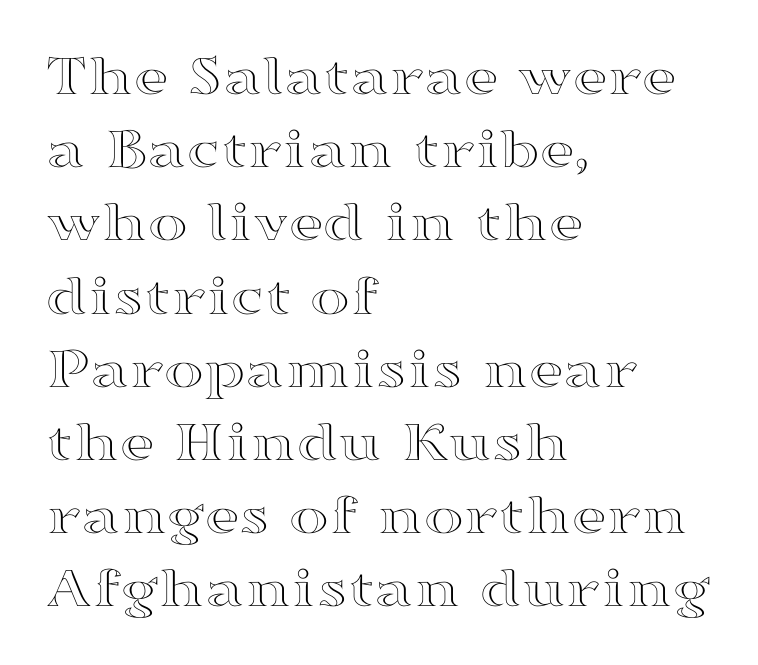
Q: Is the text italic (slanted)? A: No, it is upright.
Q: Is the text underlined? A: No.
Q: How is the paragraph aligned? A: Left-aligned.
Q: Is the spacing between letters normal or unusually wide? A: Normal.
Q: Width (condensed, normal, or wide)? A: Wide.
Q: x-height? A: Medium.
Q: Monospaced? A: No.
